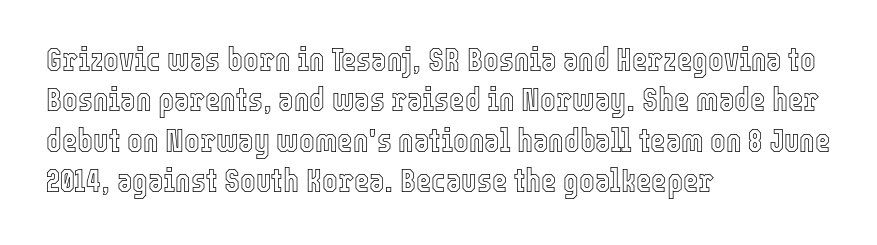
The image shows 33 px condensed type, upright; set left-aligned, line spacing 1.22x, normal letter spacing, not underlined; a medium x-height.
